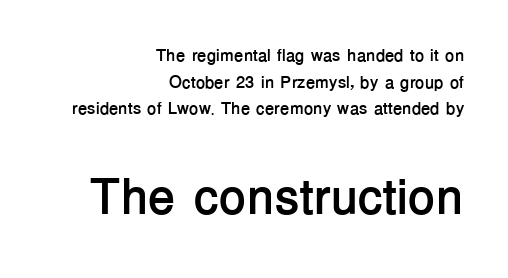
Q: Is the text bold? A: Yes.
Q: Is the text italic (slanted)? A: No, it is upright.
Q: Is the typeface a serif or a sans-serif typeface? A: Sans-serif.
Q: Is the text underlined? A: No.
Q: How is the paragraph aligned? A: Right-aligned.
Q: Is the spacing between letters normal or unusually wide? A: Normal.
Q: Is the spacing between lines tight, normal or loose? A: Normal.
Q: Which block of text is set in a larger size, the first (top) or the second (bottom)? A: The second (bottom) one.
Q: Width (condensed, normal, or wide)? A: Normal.
Q: Stroke contrast? A: Low.
Q: x-height? A: Medium.
Q: Monospaced? A: No.
